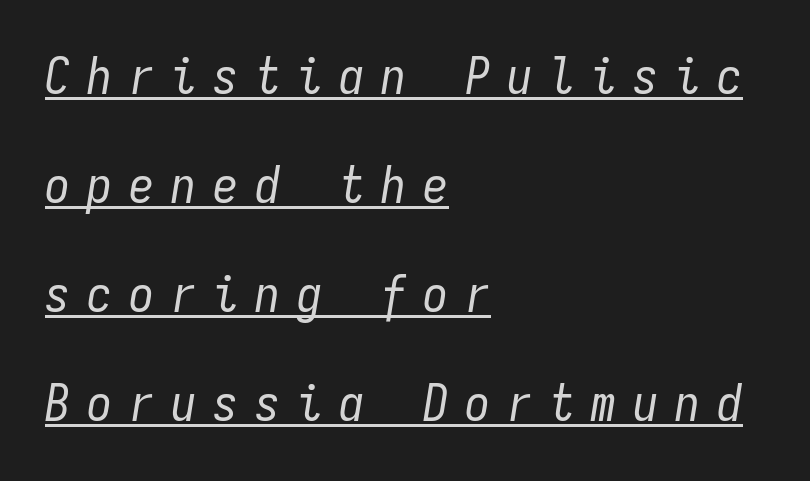
This block would shrink considerably if given ordinary leading; it's expanded now. Is the block centered? No — it sits flush against the left margin. The rendering uses the underline text-decoration. Loose tracking; the words dissolve into strings of separated letters.
